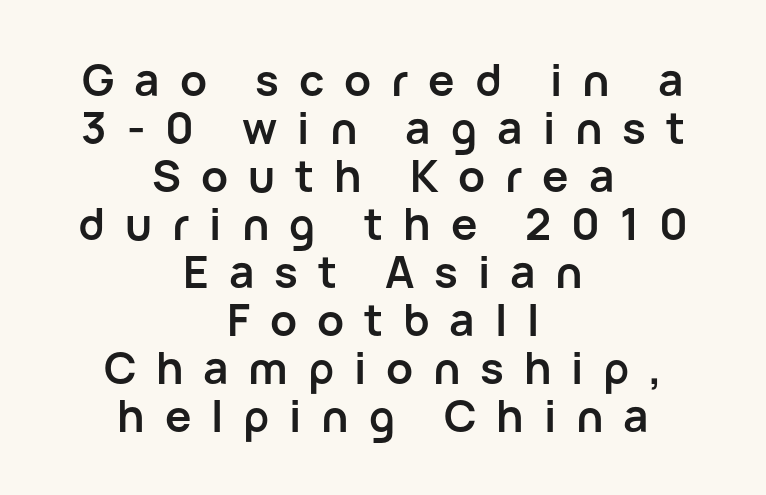
{"serif": "no", "italic": "no", "bold": "yes", "weight": "semibold", "width": "normal", "stroke_contrast": "low", "x_height": "medium", "monospaced": "no", "underline": "no", "align": "center", "line_spacing": "tight", "line_spacing_ratio": 1.09, "letter_spacing": "wide", "letter_spacing_em": 0.45, "glyph_px": 44}
